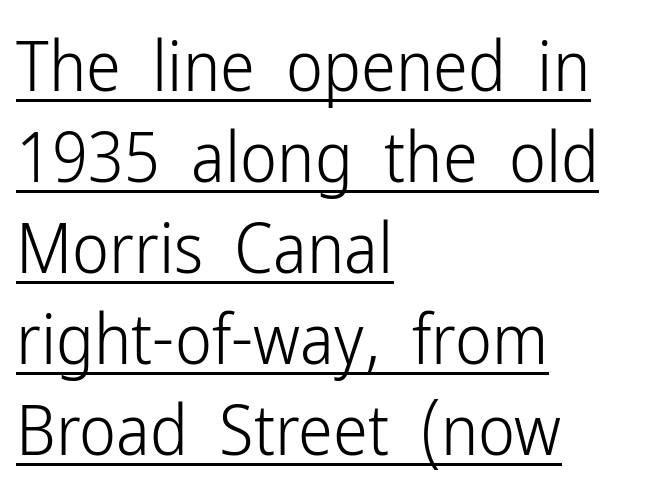
Q: Is the text bold? A: No.
Q: Is the text italic (slanted)? A: No, it is upright.
Q: Is the typeface a serif or a sans-serif typeface? A: Sans-serif.
Q: Is the text underlined? A: Yes.
Q: How is the paragraph aligned? A: Left-aligned.
Q: Is the spacing between letters normal or unusually wide? A: Normal.
Q: Is the spacing between lines tight, normal or loose? A: Normal.
Q: Width (condensed, normal, or wide)? A: Condensed.
Q: Stroke contrast? A: Low.
Q: x-height? A: Medium.
Q: Monospaced? A: No.
